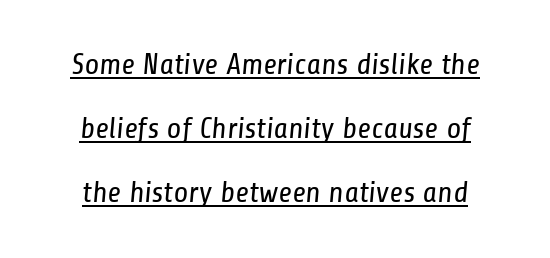
{"serif": "no", "bold": "no", "weight": "regular", "width": "condensed", "stroke_contrast": "low", "x_height": "medium", "monospaced": "no", "underline": "yes", "line_spacing": "loose", "line_spacing_ratio": 2.14, "letter_spacing": "normal", "letter_spacing_em": 0.0, "glyph_px": 30}
